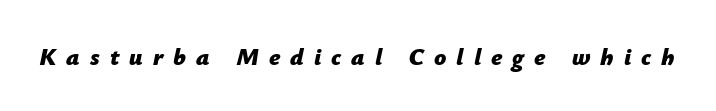
The image shows 24 px bold type, italic (leaning right); set unusually wide letter spacing (+0.42 em), not underlined.
